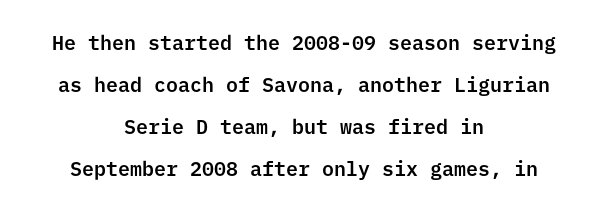
Q: Is the text italic (slanted)? A: No, it is upright.
Q: Is the text underlined? A: No.
Q: How is the paragraph aligned? A: Centered.
Q: Is the spacing between letters normal or unusually wide? A: Normal.
Q: Is the spacing between lines tight, normal or loose? A: Loose.
